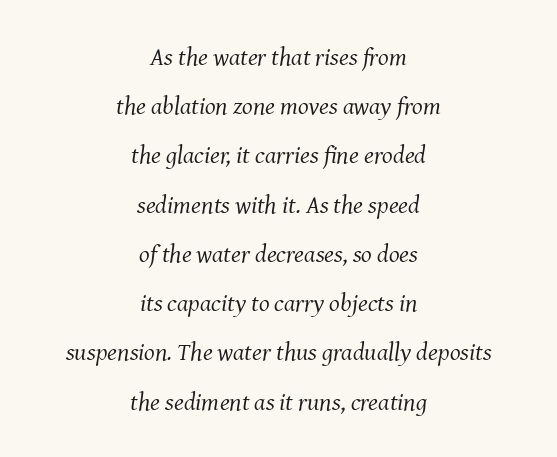
The image shows 25 px text type, italic (leaning right); set centered, loose line spacing (1.97x), normal letter spacing, not underlined.
